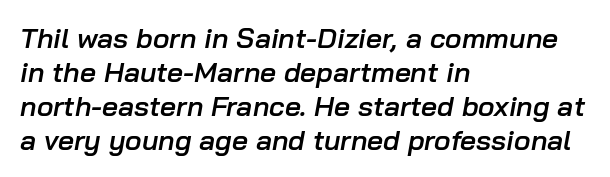
{"italic": "yes", "lean": "right", "slant_degrees": 10, "bold": "semi", "weight": "semibold", "width": "normal", "stroke_contrast": "low", "x_height": "medium", "monospaced": "no", "underline": "no", "align": "left", "line_spacing_ratio": 1.21, "letter_spacing": "normal", "letter_spacing_em": 0.0, "glyph_px": 28}
